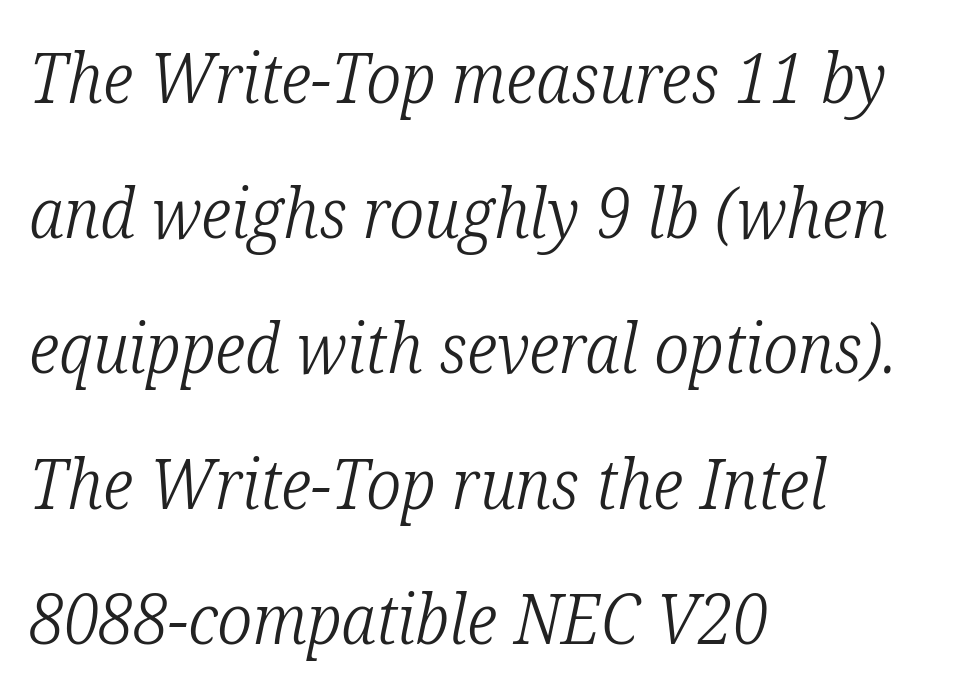
The typesetting does not lean heavy: it is not bold. Horizontal alignment here is leftward, the default for most running prose. The gap between lines stays unmarked. Each letter's strokes conclude with small projecting serifs. The face used here is proportionally spaced, like ordinary book or web type.
